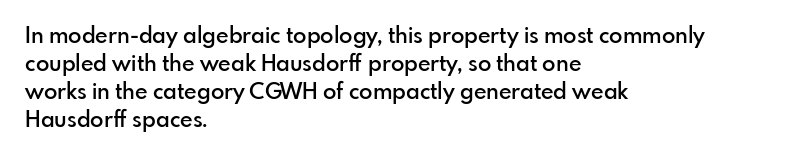
{"italic": "no", "bold": "semi", "underline": "no", "align": "left", "line_spacing": "normal", "line_spacing_ratio": 1.28, "letter_spacing": "normal", "letter_spacing_em": 0.0, "glyph_px": 22}
